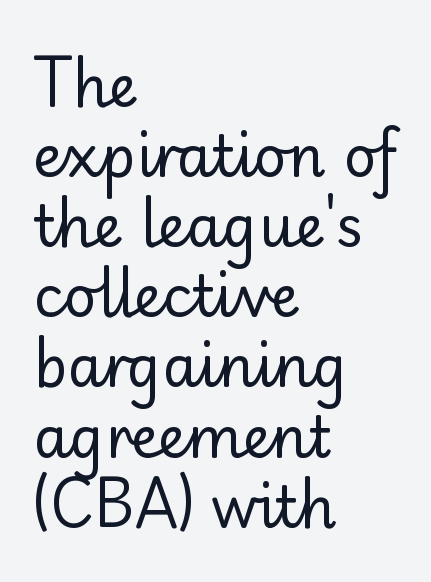
{"serif": "no", "italic": "no", "bold": "no", "weight": "regular", "width": "normal", "stroke_contrast": "low", "x_height": "small", "monospaced": "no", "underline": "no", "align": "left", "line_spacing_ratio": 1.23, "letter_spacing": "normal", "letter_spacing_em": 0.0, "glyph_px": 57}
